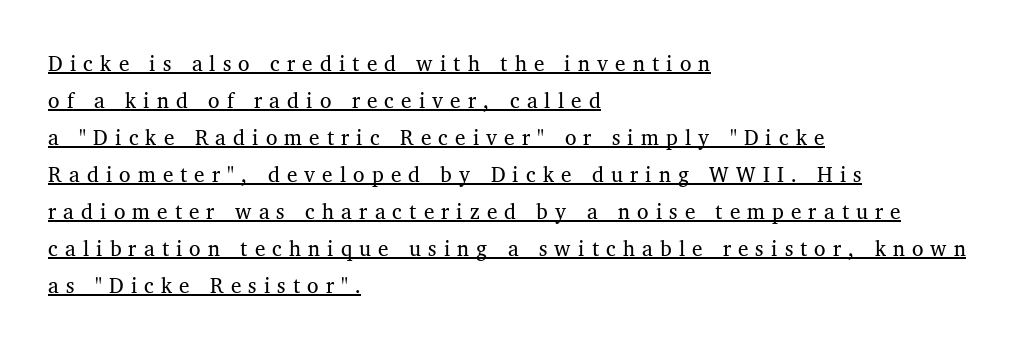
Stem width sits at or under what a default text font uses. The face used here is rendered with a markedly widened letterfit. The axis of the letterforms is exactly vertical. The string is rendered with underlining switched on. Line starts are locked; line ends wander.
